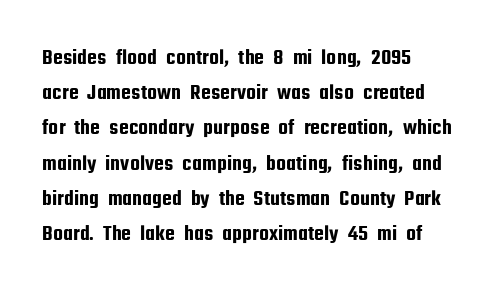
Q: Is the text italic (slanted)? A: No, it is upright.
Q: Is the text underlined? A: No.
Q: How is the paragraph aligned? A: Left-aligned.
Q: Is the spacing between letters normal or unusually wide? A: Normal.
Q: Is the spacing between lines tight, normal or loose? A: Normal.
